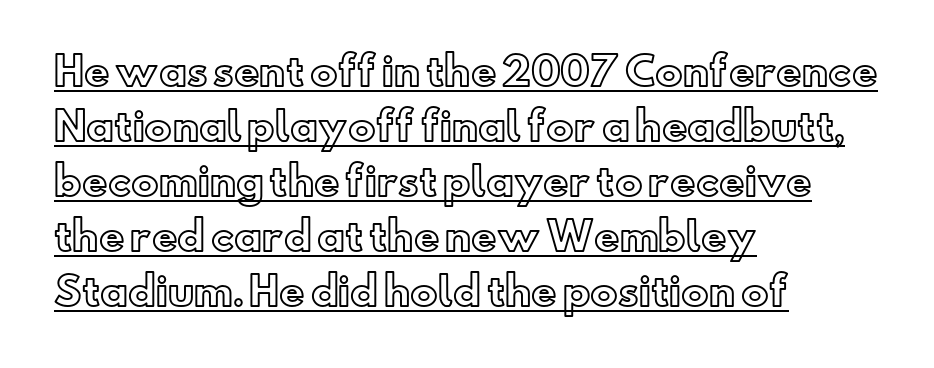
The image shows 39 px text type, upright; set left-aligned, normal line spacing (1.41x), normal letter spacing, underlined; a small x-height.
